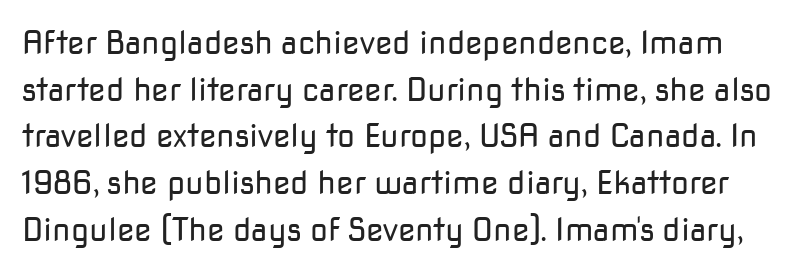
The image shows 32 px regular-weight sans-serif type, upright; set normal line spacing (1.46x), normal letter spacing, not underlined; low stroke contrast and a medium x-height.
